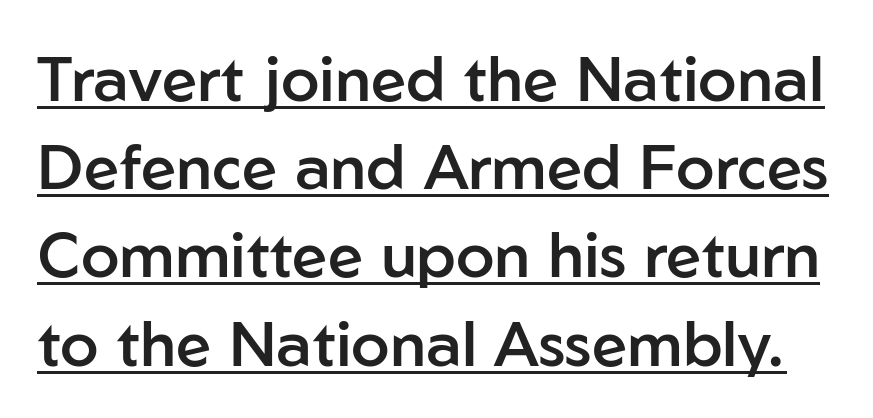
What stands out about the letter spacing? Nothing — it is the standard amount. Check the space under the baseline: a stroke is drawn there. Proportional: the letters do not fall into vertical columns. The font's upright variant was chosen for this text.
